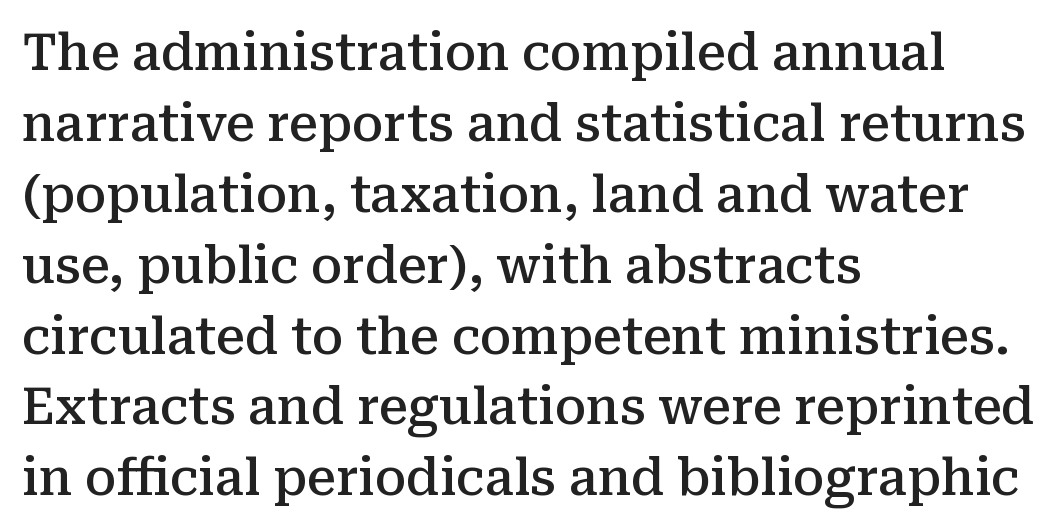
{"serif": "yes", "italic": "no", "bold": "semi", "weight": "semibold", "width": "normal", "stroke_contrast": "medium", "x_height": "medium", "monospaced": "no", "underline": "no", "align": "left", "line_spacing": "normal", "line_spacing_ratio": 1.39, "letter_spacing": "normal", "letter_spacing_em": 0.0, "glyph_px": 51}
